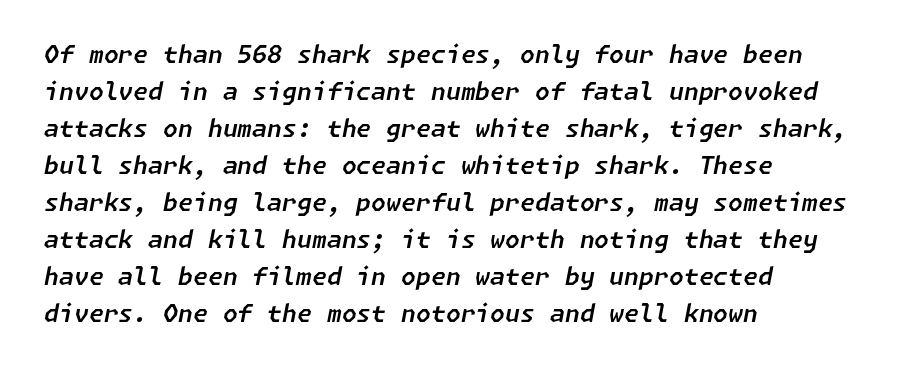
Q: Is the text italic (slanted)? A: Yes, it leans right by about 11 degrees.
Q: Is the text underlined? A: No.
Q: How is the paragraph aligned? A: Left-aligned.
Q: Is the spacing between letters normal or unusually wide? A: Normal.
Q: Is the spacing between lines tight, normal or loose? A: Normal.
